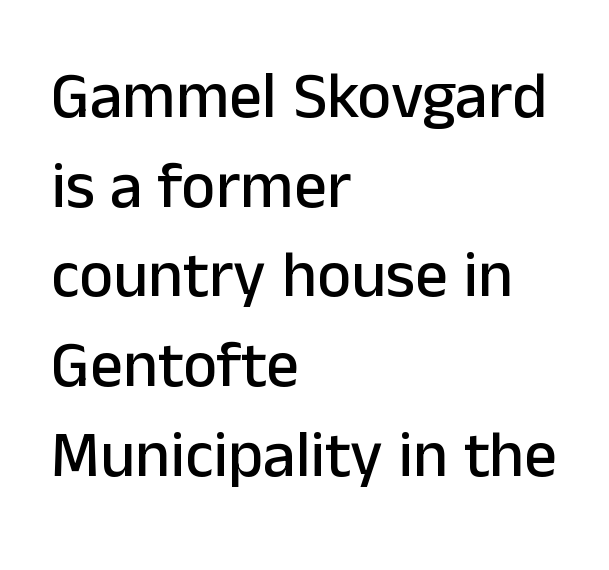
The image shows 65 px sans-serif type, upright; set left-aligned, normal line spacing (1.38x), normal letter spacing, not underlined; low stroke contrast and a medium x-height.
